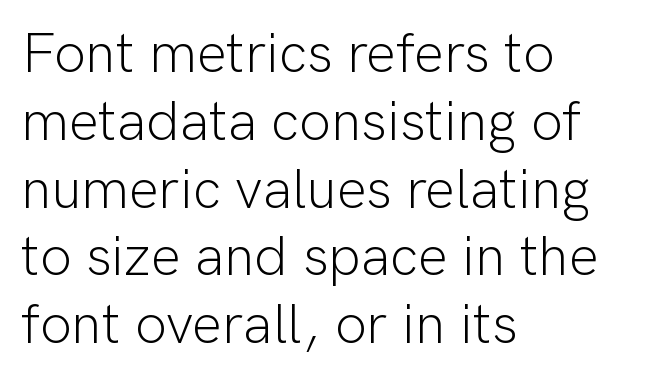
This sample is left-justified, so line endings fall wherever the words run out. Nobody drew a line under any word here. Posture: vertical. Heft: none added — not bold.
